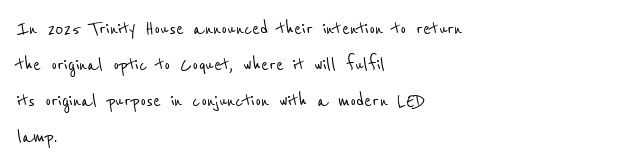
The image shows 23 px text type; set left-aligned, normal line spacing (1.57x), normal letter spacing, not underlined.
